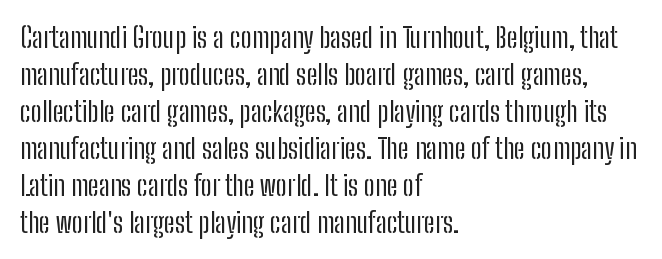
Q: Is the text bold? A: No.
Q: Is the text italic (slanted)? A: No, it is upright.
Q: Is the typeface a serif or a sans-serif typeface? A: Sans-serif.
Q: Is the text underlined? A: No.
Q: How is the paragraph aligned? A: Left-aligned.
Q: Is the spacing between letters normal or unusually wide? A: Normal.
Q: Is the spacing between lines tight, normal or loose? A: Normal.
Q: Width (condensed, normal, or wide)? A: Condensed.
Q: Stroke contrast? A: Low.
Q: x-height? A: Medium.
Q: Monospaced? A: No.
